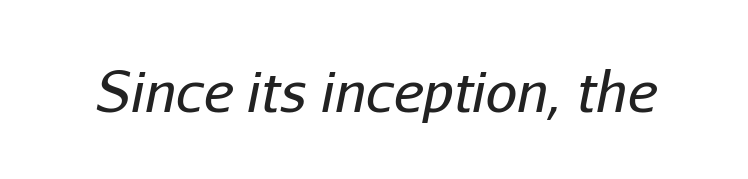
The face used here has a pronounced slope to its letters. Is the type heavy? It reads as light-to-regular instead. Between one letter and the next there's only the usual sliver of space. The space directly below the letters is spotless.
